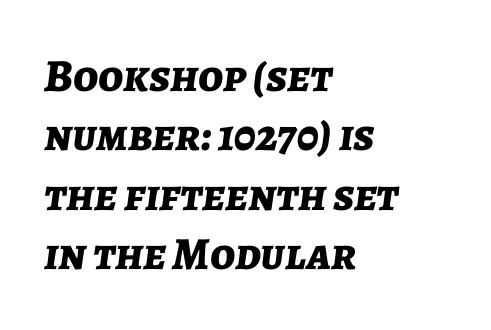
Successive baselines arrive at the customary interval. Slanted lettering throughout. Quick note: underline off. The face used here is proportionally spaced, like ordinary book or web type.
